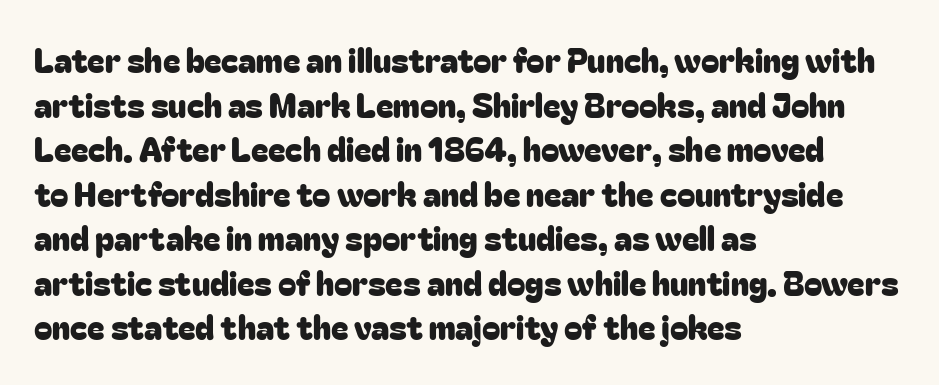
Q: Is the text italic (slanted)? A: No, it is upright.
Q: Is the typeface a serif or a sans-serif typeface? A: Sans-serif.
Q: Is the text underlined? A: No.
Q: How is the paragraph aligned? A: Left-aligned.
Q: Is the spacing between letters normal or unusually wide? A: Normal.
Q: Is the spacing between lines tight, normal or loose? A: Normal.
Q: Width (condensed, normal, or wide)? A: Normal.
Q: Stroke contrast? A: Low.
Q: x-height? A: Medium.
Q: Monospaced? A: No.
